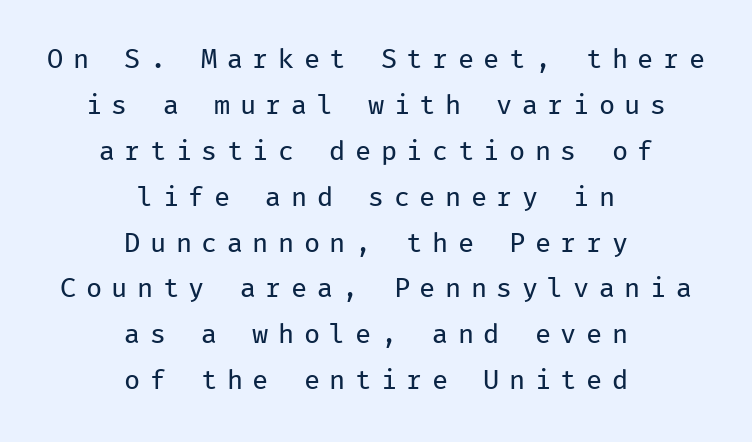
The image shows 27 px text type, upright; set centered, normal line spacing (1.7x), unusually wide letter spacing (+0.35 em), not underlined.
